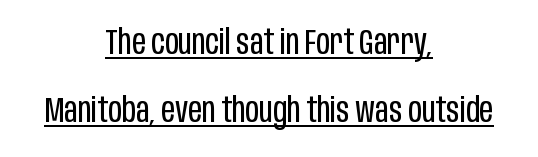
No extra tracking has been applied to these lines. Caption: multi-line text, centered on the measure. Like a heading marked for emphasis, these lines bear an underscore. In terms of posture, this sample is upright. Vertical spacing — loose. The font sits on the lighter half of the weight spectrum, regular included.
